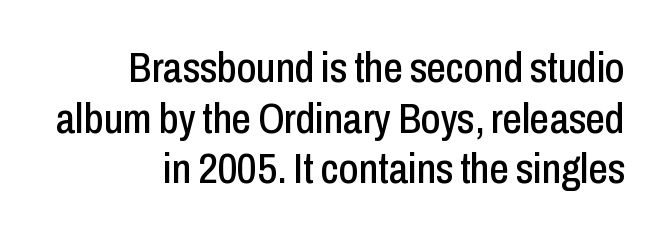
Q: Is the text italic (slanted)? A: No, it is upright.
Q: Is the typeface a serif or a sans-serif typeface? A: Sans-serif.
Q: Is the text underlined? A: No.
Q: Is the spacing between letters normal or unusually wide? A: Normal.
Q: Width (condensed, normal, or wide)? A: Condensed.
Q: Stroke contrast? A: Low.
Q: x-height? A: Medium.
Q: Monospaced? A: No.
